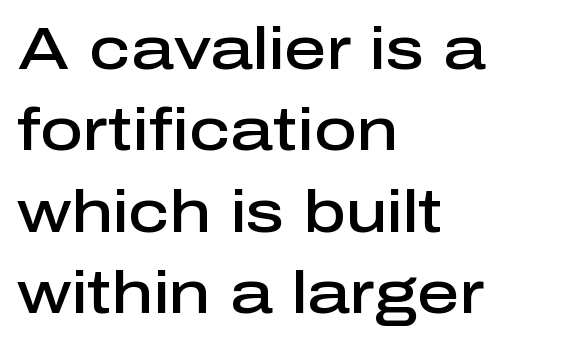
Q: Is the text bold? A: Semi-bold.
Q: Is the text italic (slanted)? A: No, it is upright.
Q: Is the typeface a serif or a sans-serif typeface? A: Sans-serif.
Q: Is the text underlined? A: No.
Q: How is the paragraph aligned? A: Left-aligned.
Q: Is the spacing between letters normal or unusually wide? A: Normal.
Q: Is the spacing between lines tight, normal or loose? A: Normal.
Q: Width (condensed, normal, or wide)? A: Normal.
Q: Stroke contrast? A: Low.
Q: x-height? A: Medium.
Q: Monospaced? A: No.
